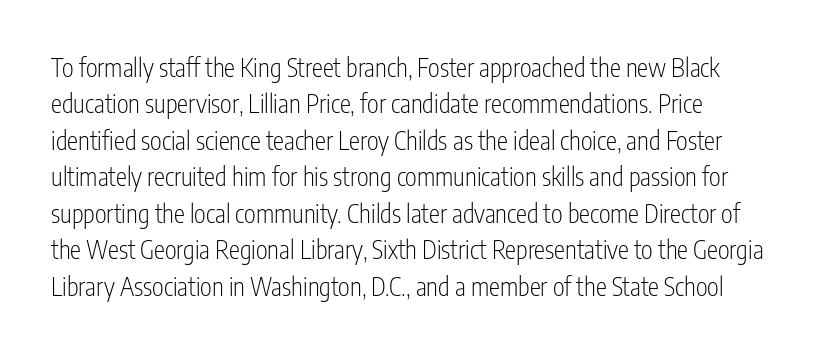
Q: Is the text bold? A: No.
Q: Is the text italic (slanted)? A: No, it is upright.
Q: Is the text underlined? A: No.
Q: Is the spacing between letters normal or unusually wide? A: Normal.
Q: Is the spacing between lines tight, normal or loose? A: Normal.
